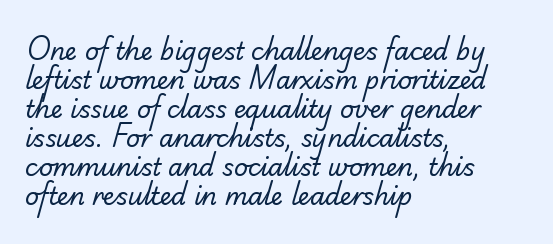
{"bold": "no", "underline": "no", "align": "left", "line_spacing_ratio": 1.21, "letter_spacing": "normal", "letter_spacing_em": 0.0, "glyph_px": 24}
